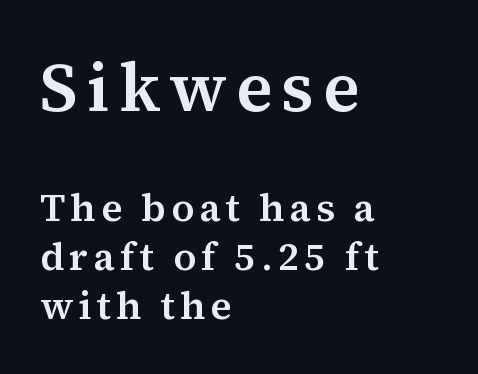
{"serif": "yes", "italic": "no", "width": "normal", "stroke_contrast": "medium", "x_height": "medium", "monospaced": "no", "underline": "no", "align": "left", "line_spacing": "normal", "line_spacing_ratio": 1.26, "larger_block": "first", "size_ratio": 1.74, "glyph_px": 68}
